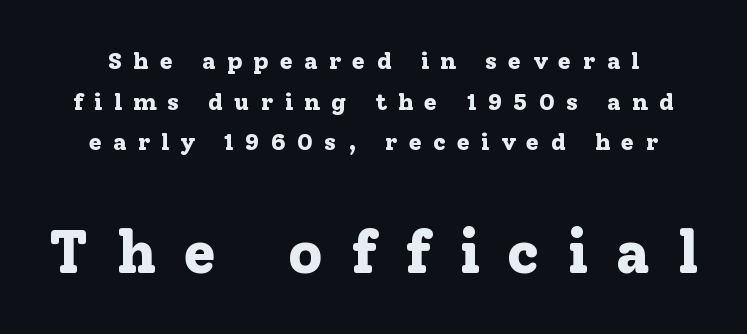
{"serif": "yes", "italic": "no", "bold": "yes", "weight": "bold", "width": "normal", "stroke_contrast": "low", "x_height": "medium", "monospaced": "no", "underline": "no", "line_spacing": "normal", "line_spacing_ratio": 1.69, "letter_spacing": "wide", "letter_spacing_em": 0.46, "larger_block": "second", "size_ratio": 2.5, "glyph_px": 60}
